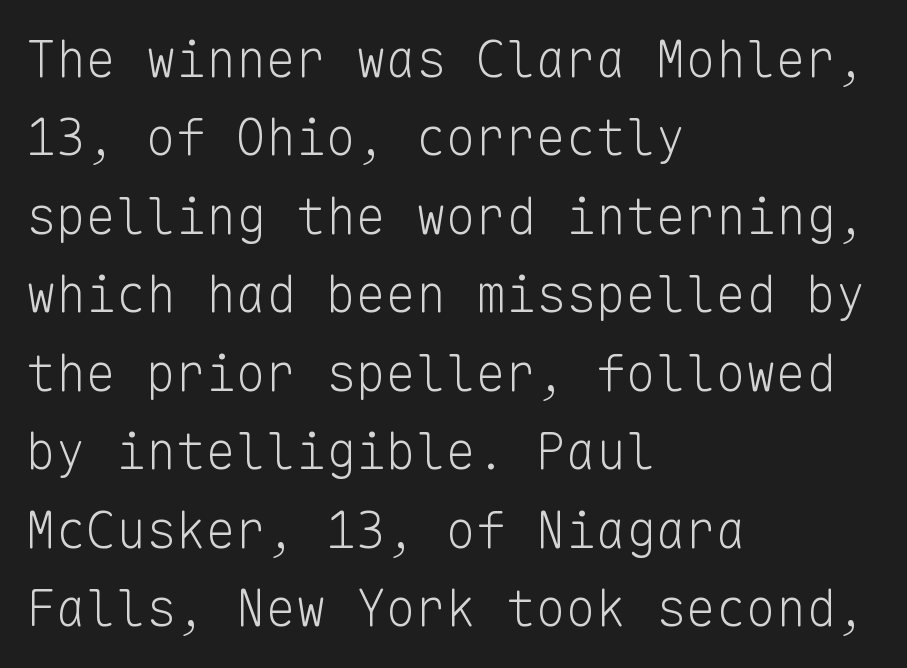
The letters march in equal steps, a hallmark of fixed-pitch type. Check the space under the baseline: it is left empty. Normally led — the rows are evenly, conventionally spaced. Grotesque or geometric, the face here clearly has no serifs. Each word holds together tightly as a unit, with standard inter-letter gaps.
